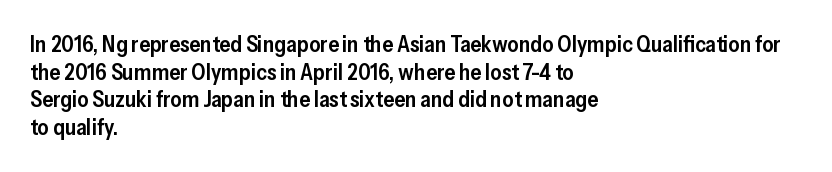
The image shows 22 px text type, upright; set left-aligned, normal line spacing (1.26x), normal letter spacing, not underlined.
